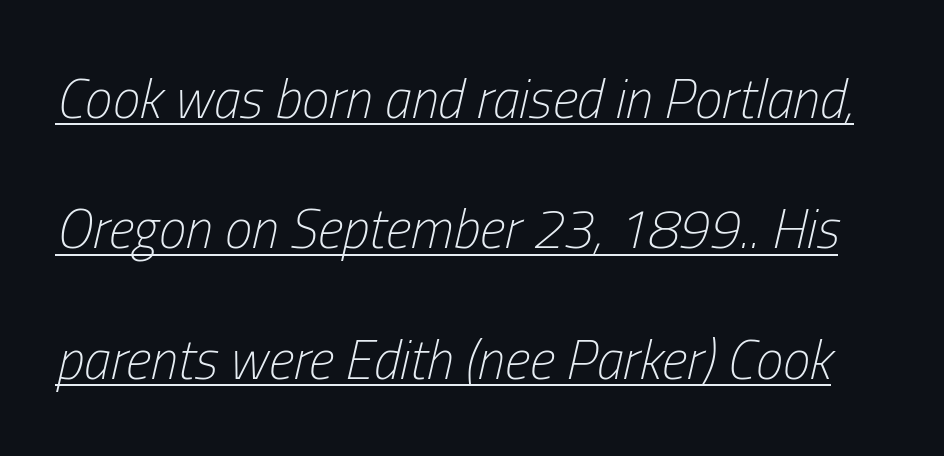
The image shows 55 px light, condensed type, italic (leaning right); set loose line spacing (2.37x), normal letter spacing, underlined; low stroke contrast and a medium x-height.
